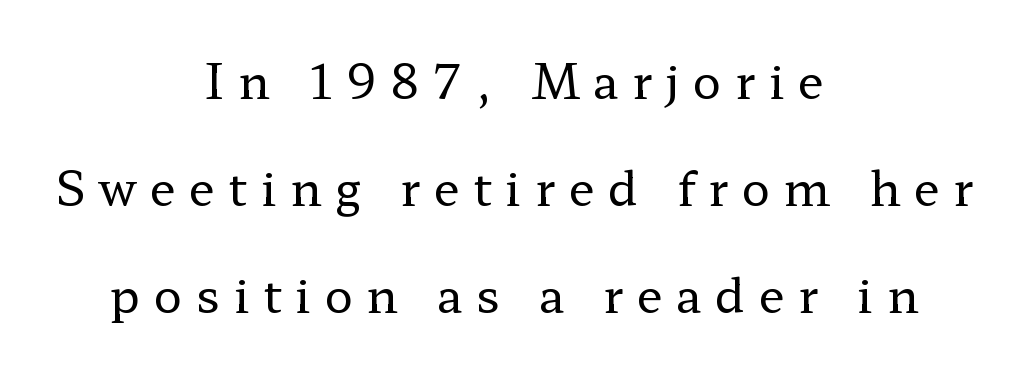
The image shows 47 px regular-weight, wide serif type, upright; set centered, loose line spacing (2.28x), unusually wide letter spacing (+0.29 em), not underlined; low stroke contrast and a medium x-height.
